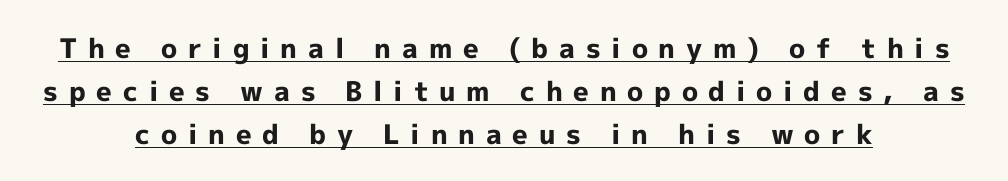
Q: Is the text bold? A: Yes.
Q: Is the text italic (slanted)? A: No, it is upright.
Q: Is the text underlined? A: Yes.
Q: How is the paragraph aligned? A: Centered.
Q: Is the spacing between letters normal or unusually wide? A: Unusually wide.
Q: Is the spacing between lines tight, normal or loose? A: Normal.
